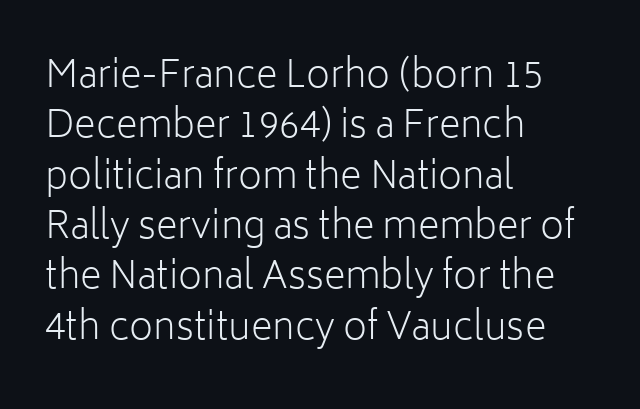
Q: Is the text bold? A: No.
Q: Is the text italic (slanted)? A: No, it is upright.
Q: Is the typeface a serif or a sans-serif typeface? A: Sans-serif.
Q: Is the text underlined? A: No.
Q: How is the paragraph aligned? A: Left-aligned.
Q: Is the spacing between letters normal or unusually wide? A: Normal.
Q: Is the spacing between lines tight, normal or loose? A: Normal.
Q: Width (condensed, normal, or wide)? A: Normal.
Q: Stroke contrast? A: Low.
Q: x-height? A: Medium.
Q: Monospaced? A: No.
